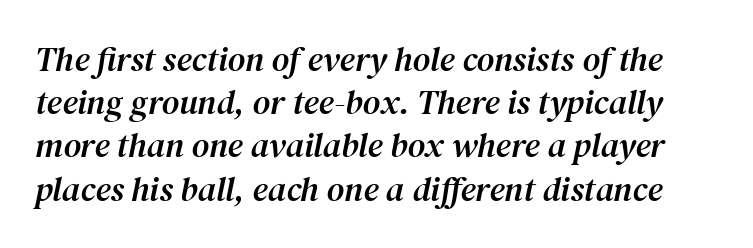
{"serif": "yes", "italic": "yes", "lean": "right", "slant_degrees": 12, "width": "normal", "stroke_contrast": "medium", "x_height": "medium", "monospaced": "no", "underline": "no", "line_spacing": "normal", "line_spacing_ratio": 1.27, "letter_spacing": "normal", "letter_spacing_em": 0.0, "glyph_px": 34}
